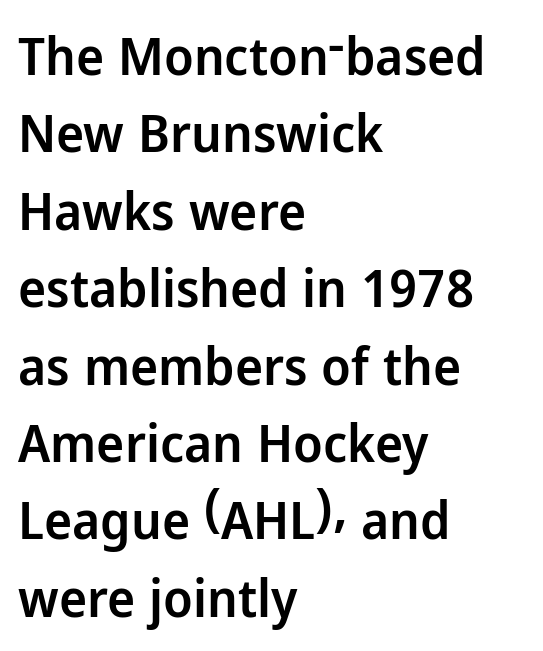
{"serif": "no", "italic": "no", "bold": "semi", "weight": "semibold", "width": "normal", "stroke_contrast": "low", "x_height": "medium", "monospaced": "no", "underline": "no", "align": "left", "line_spacing": "normal", "line_spacing_ratio": 1.46, "letter_spacing": "normal", "letter_spacing_em": 0.0, "glyph_px": 53}
